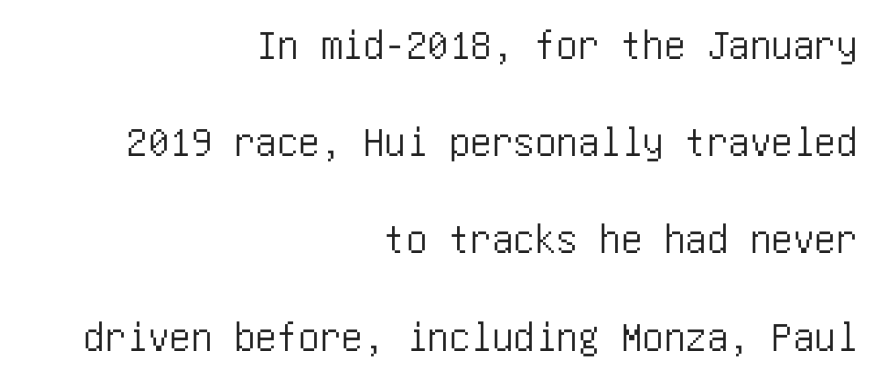
The image shows 43 px condensed sans-serif type, upright; set right-aligned, loose line spacing (2.26x), normal letter spacing, not underlined; low stroke contrast and a large x-height.
